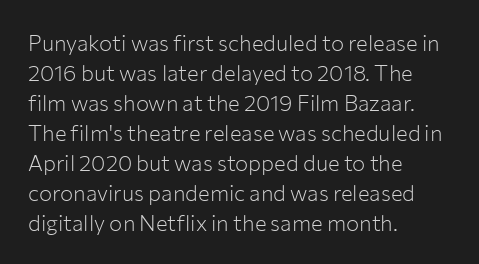
Q: Is the text bold? A: No.
Q: Is the text italic (slanted)? A: No, it is upright.
Q: Is the text underlined? A: No.
Q: How is the paragraph aligned? A: Left-aligned.
Q: Is the spacing between letters normal or unusually wide? A: Normal.
Q: Is the spacing between lines tight, normal or loose? A: Normal.
